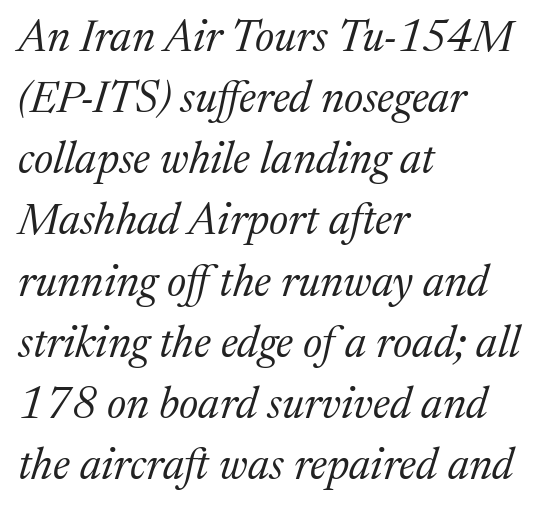
The image shows 44 px regular-weight serif type, italic (leaning right); set left-aligned, normal line spacing (1.39x), normal letter spacing, not underlined; medium stroke contrast and a medium x-height.
